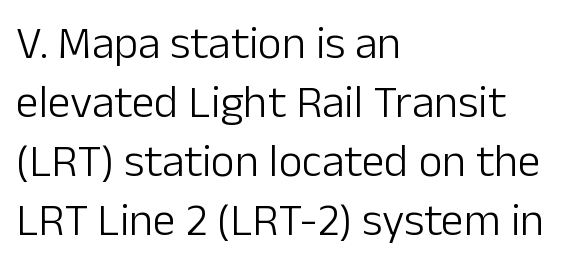
The image shows 46 px light sans-serif type, upright; set left-aligned, normal line spacing (1.28x), normal letter spacing, not underlined; low stroke contrast and a medium x-height.
